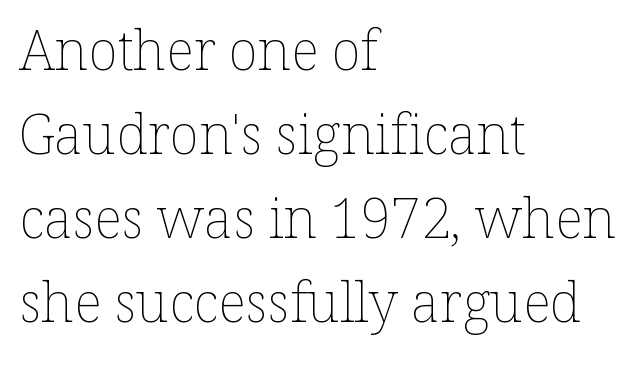
Reading down the block, your eye returns to a fixed left position each line. Think standard paragraph weight, or any step lighter than that. In terms of posture, this sample is upright. Looks like regular typesetting: each glyph gets only the width it needs. A typesetter would call this zero additional tracking. This block has exactly the height ordinary leading produces.
